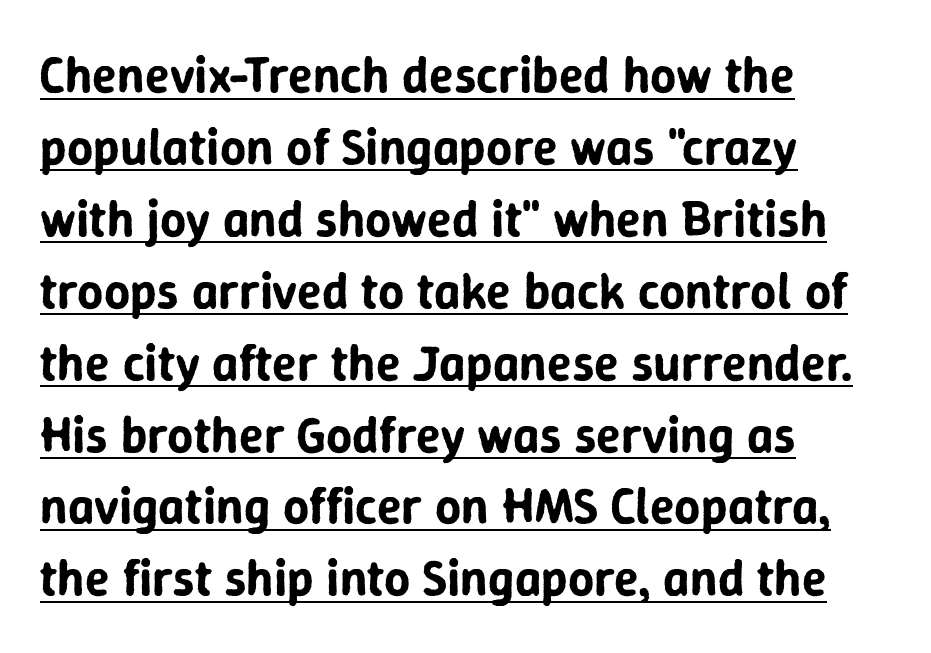
Q: Is the text italic (slanted)? A: No, it is upright.
Q: Is the typeface a serif or a sans-serif typeface? A: Sans-serif.
Q: Is the text underlined? A: Yes.
Q: How is the paragraph aligned? A: Left-aligned.
Q: Is the spacing between letters normal or unusually wide? A: Normal.
Q: Is the spacing between lines tight, normal or loose? A: Normal.
Q: Width (condensed, normal, or wide)? A: Normal.
Q: Stroke contrast? A: Low.
Q: x-height? A: Medium.
Q: Monospaced? A: No.
